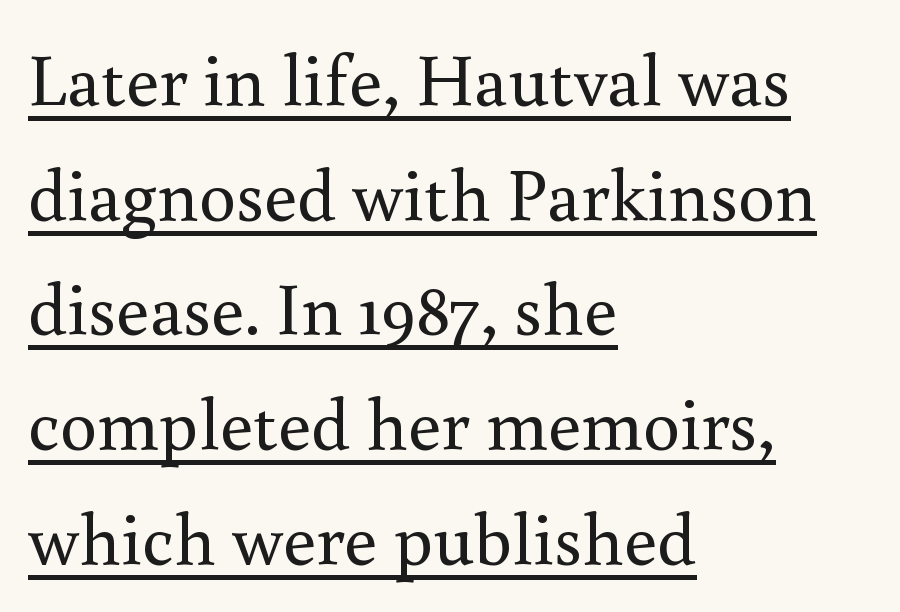
The image shows 74 px regular-weight serif type, upright; set left-aligned, normal line spacing (1.55x), normal letter spacing, underlined; a small x-height.
